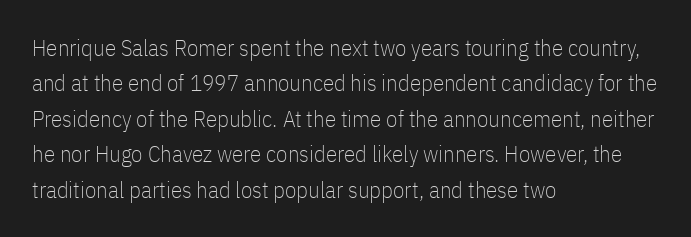
The face looks like a standard text weight, possibly lighter. Vertical strokes here are truly vertical. These lines keep a tight, regular rhythm from letter to letter. Leading matches the norm, producing a regular column. Left-aligned paragraph, ragged on the right. The space directly below the letters is spotless.
